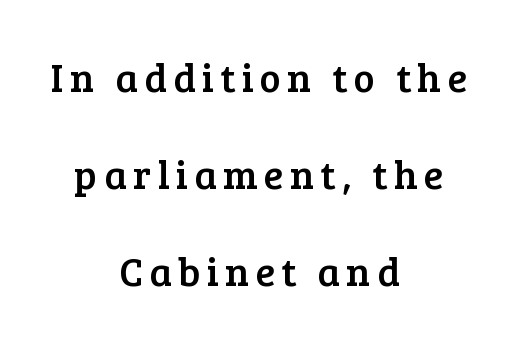
{"serif": "yes", "italic": "no", "width": "normal", "stroke_contrast": "low", "x_height": "medium", "monospaced": "no", "underline": "no", "align": "center", "line_spacing": "loose", "line_spacing_ratio": 2.42, "glyph_px": 40}
